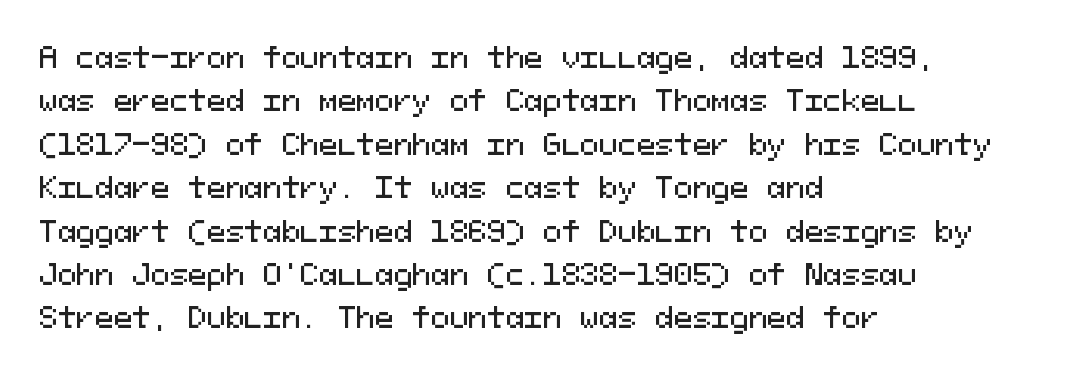
The glyphs in this specimen are sans serif. Normally led — the rows are evenly, conventionally spaced. Only glyphs here, with clear space below each row. The horizontal fit of the characters is conventional and even. Posture: vertical. A typesetter would call this monospace, since all characters share one set width.
